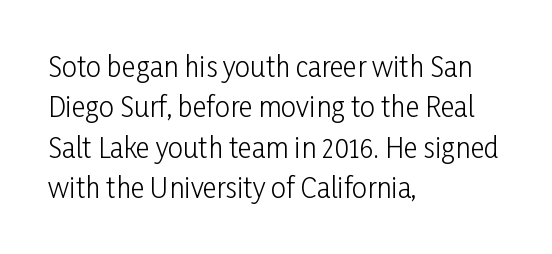
The image shows 27 px text type, upright; set left-aligned, normal line spacing (1.5x), normal letter spacing, not underlined.
